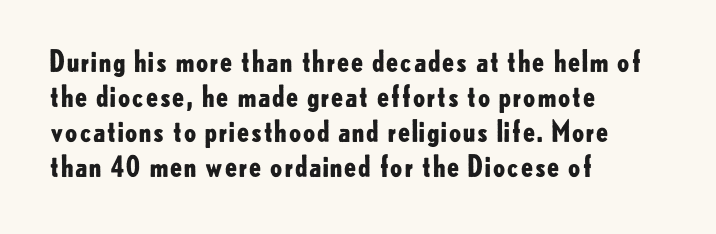
Q: Is the text bold? A: Yes.
Q: Is the text italic (slanted)? A: No, it is upright.
Q: Is the typeface a serif or a sans-serif typeface? A: Sans-serif.
Q: Is the text underlined? A: No.
Q: How is the paragraph aligned? A: Left-aligned.
Q: Is the spacing between letters normal or unusually wide? A: Normal.
Q: Width (condensed, normal, or wide)? A: Normal.
Q: Stroke contrast? A: Low.
Q: x-height? A: Small.
Q: Monospaced? A: No.
